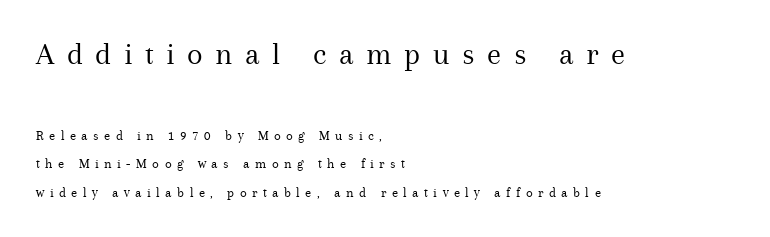
Each new line begins a long way beneath the previous one. Left-aligned paragraph, ragged on the right. These two chunks differ in scale, with the top chunk taking the larger measure. Note the varied advance widths — an 'i' is clearly narrower than an 'm'. A typesetter would label this face a serif. Words float on clear page, feet unadorned.
